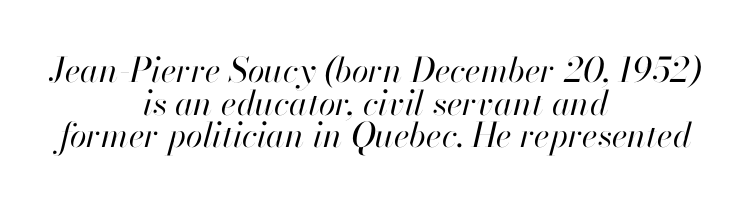
How would I describe the line gaps? Narrow and economical. The lines are quadded center. Unbolded letterforms with no extra heft. Any mark beneath the type? The region is blank. Each letter keeps its own natural width here, so spacing adapts to shape.
